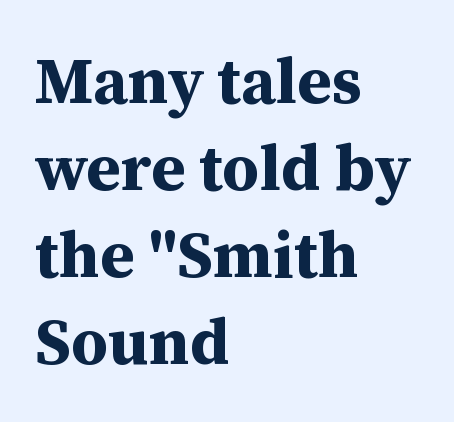
Small tapered or slab feet sit at the stroke ends, so this counts as serif. Students, this is bold: see how much ink each stroke carries. In terms of leading, this rendering sits right in the middle. The gaps between neighbouring characters are ordinary and unremarkable. This is roman type, the default non-slanted kind. Character widths vary here, with narrow letters taking less room than wide ones.
